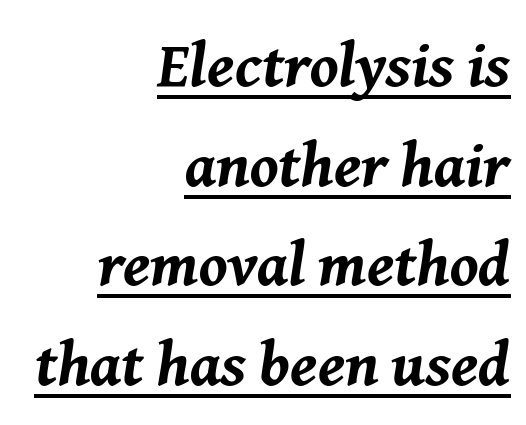
The image shows 63 px bold type, italic (leaning right); set right-aligned, normal line spacing (1.58x), normal letter spacing, underlined; medium stroke contrast and a medium x-height.
